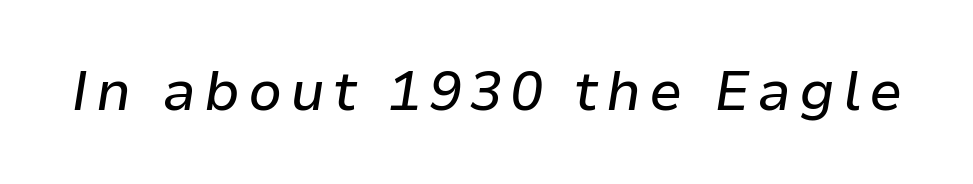
Has an underline been added? It has not. In terms of posture, this sample is oblique. A typesetter would call this proportional, since set widths differ per character.
